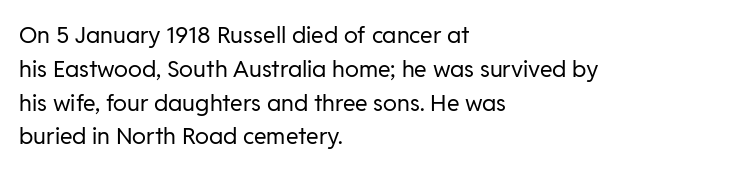
Q: Is the text bold? A: No.
Q: Is the text italic (slanted)? A: No, it is upright.
Q: Is the text underlined? A: No.
Q: How is the paragraph aligned? A: Left-aligned.
Q: Is the spacing between letters normal or unusually wide? A: Normal.
Q: Is the spacing between lines tight, normal or loose? A: Normal.
